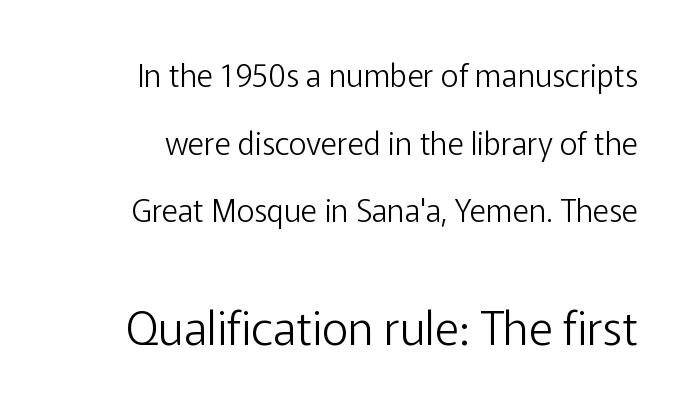
The image shows 46 px light sans-serif type, upright; set loose line spacing (2.18x), normal letter spacing, not underlined; the second (bottom) block is 1.48x larger; low stroke contrast and a medium x-height.
